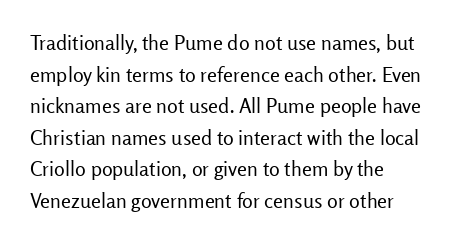
Q: Is the text bold? A: No.
Q: Is the text italic (slanted)? A: No, it is upright.
Q: Is the text underlined? A: No.
Q: How is the paragraph aligned? A: Left-aligned.
Q: Is the spacing between letters normal or unusually wide? A: Normal.
Q: Is the spacing between lines tight, normal or loose? A: Normal.
